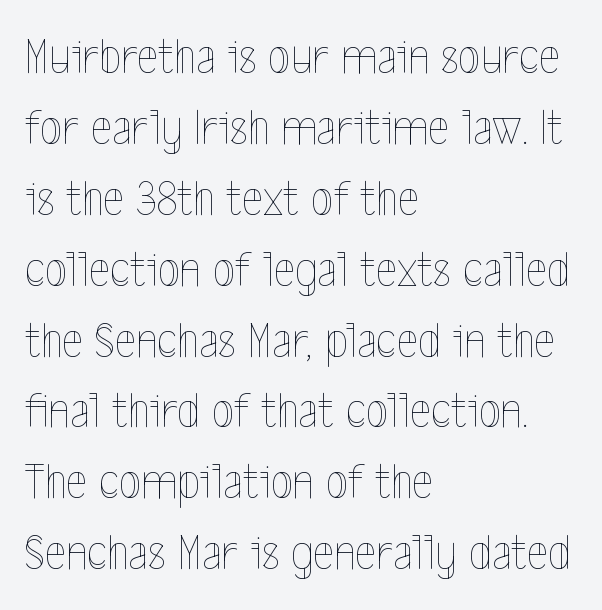
Heft: none added — not bold. You could not count columns in this text — the font is proportionally spaced. Notice how the passage keeps a crisp vertical edge on the left only. The space directly below the letters is spotless.
